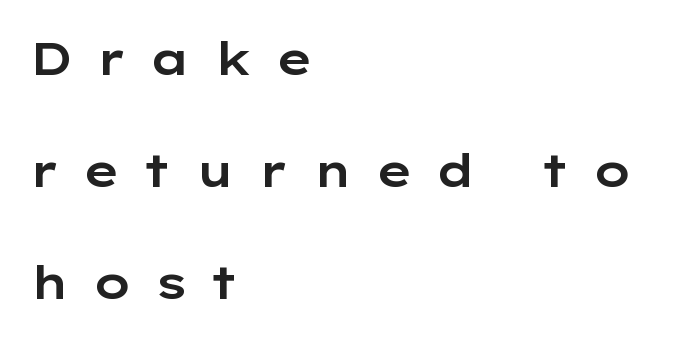
Letterform terminals end flat and unadorned throughout the passage. One glance says open: line gaps are wider than usual. Line starts are locked; line ends wander. The type is letterspaced generously, with wide tracking. Honestly, there is no underline to notice here at all.
